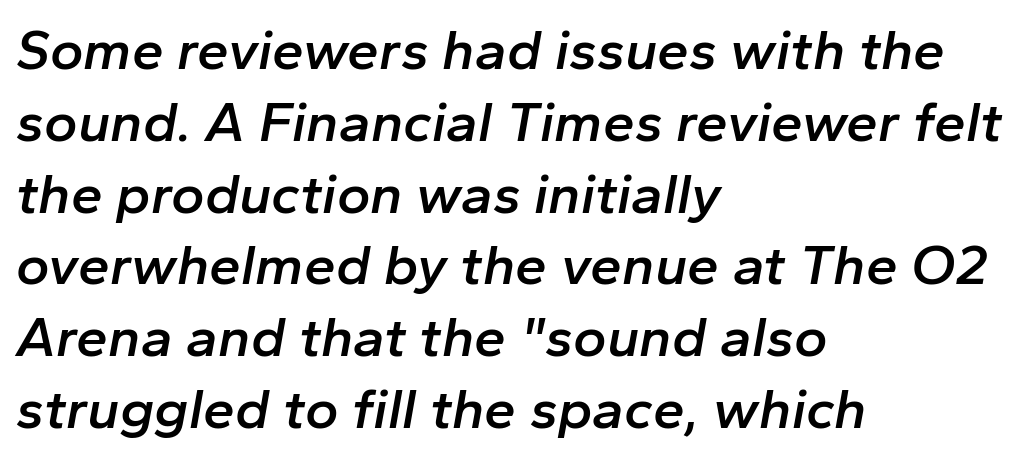
Firm but not heavy-handed strokes: this text is semibold. The axis of the letterforms is tilted away from vertical. These lines are rendered in a variable-pitch font. The type is set solid horizontally, with unmodified tracking. The paragraph has a hard left edge and a soft right edge. Whoever set this chose a conventional vertical rhythm.
